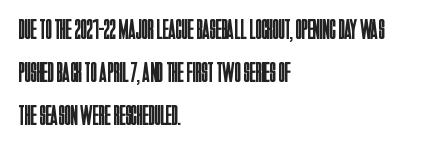
The lines are quadded left. One glance says typical: line gaps are just what's usual. The typesetting does not lean heavy: it is not bold. These lines were composed using upright roman letters.
